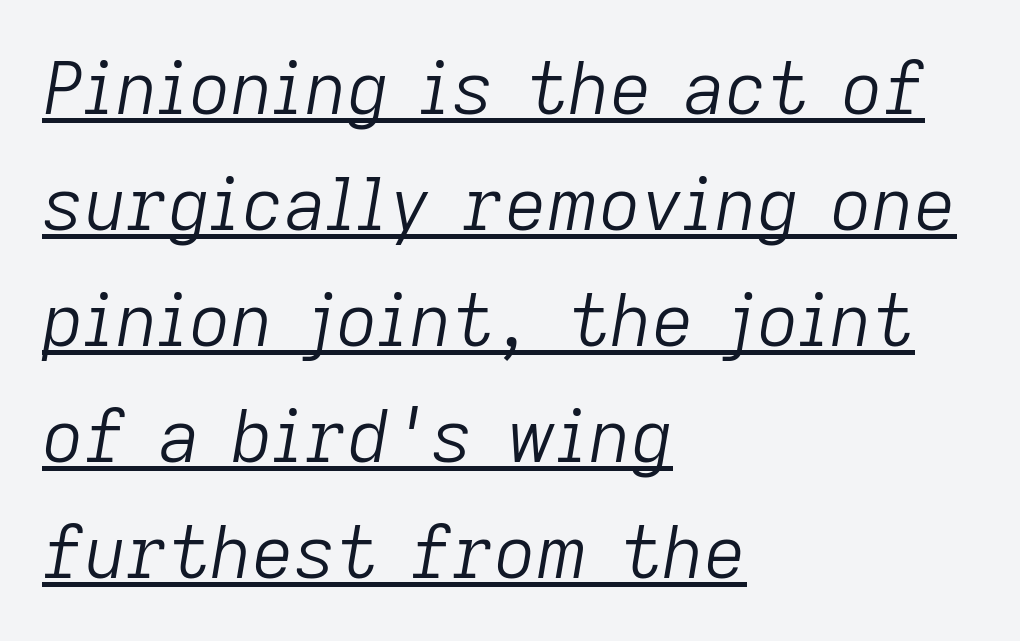
The image shows 73 px light type, italic (leaning right); set left-aligned, normal line spacing (1.59x), normal letter spacing, underlined; low stroke contrast and a medium x-height.
